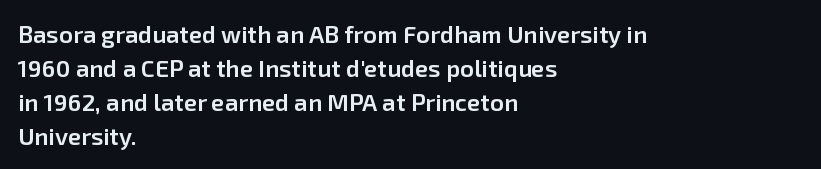
Q: Is the text bold? A: Semi-bold.
Q: Is the text italic (slanted)? A: No, it is upright.
Q: Is the text underlined? A: No.
Q: How is the paragraph aligned? A: Left-aligned.
Q: Is the spacing between letters normal or unusually wide? A: Normal.
Q: Is the spacing between lines tight, normal or loose? A: Normal.
